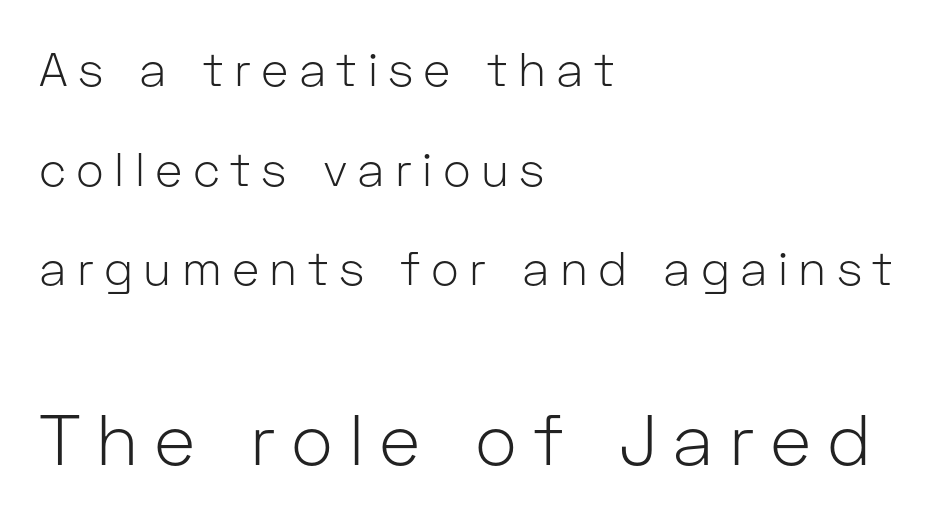
{"serif": "no", "italic": "no", "bold": "no", "weight": "light", "width": "normal", "stroke_contrast": "low", "x_height": "medium", "monospaced": "no", "underline": "no", "align": "left", "line_spacing": "loose", "line_spacing_ratio": 2.12, "letter_spacing": "wide", "letter_spacing_em": 0.22, "larger_block": "second", "size_ratio": 1.51, "glyph_px": 71}
